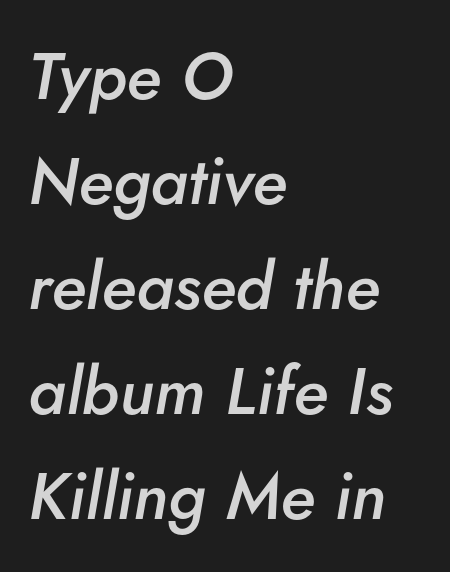
Typeset ragged right — the left edge is the straight one. A typesetter would call this zero additional tracking. The axis of the letterforms is tilted away from vertical. These lines sit exactly where default settings would place them.
